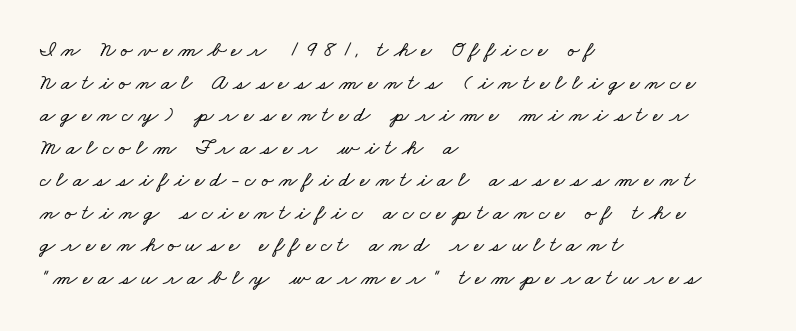
Notice how descenders clear the ascenders below comfortably — that's standard leading. Underline: absent. This sample uses expanded letter spacing, leaving extra air between glyphs. The lines are quadded left.
